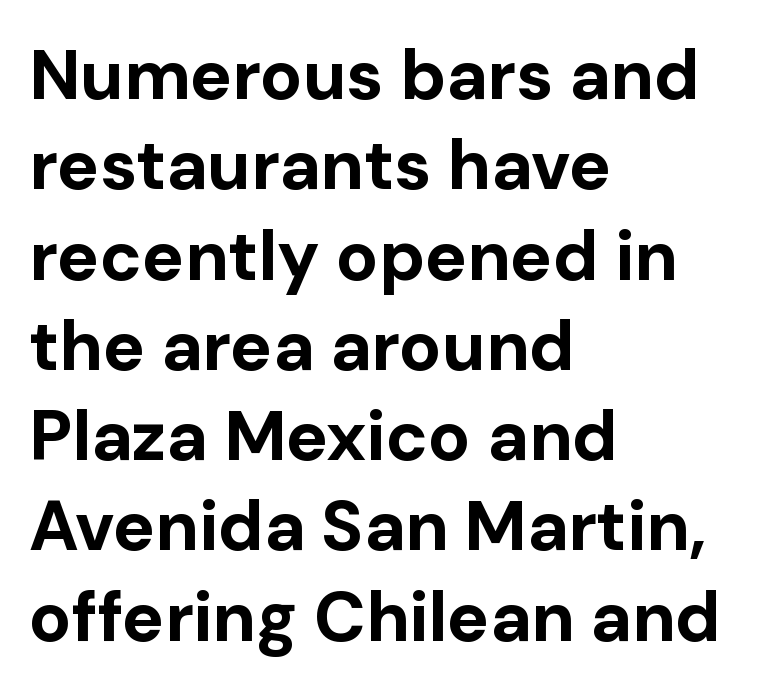
Q: Is the text bold? A: Yes.
Q: Is the text italic (slanted)? A: No, it is upright.
Q: Is the typeface a serif or a sans-serif typeface? A: Sans-serif.
Q: Is the text underlined? A: No.
Q: How is the paragraph aligned? A: Left-aligned.
Q: Is the spacing between letters normal or unusually wide? A: Normal.
Q: Is the spacing between lines tight, normal or loose? A: Normal.
Q: Width (condensed, normal, or wide)? A: Normal.
Q: Stroke contrast? A: Low.
Q: x-height? A: Medium.
Q: Monospaced? A: No.
